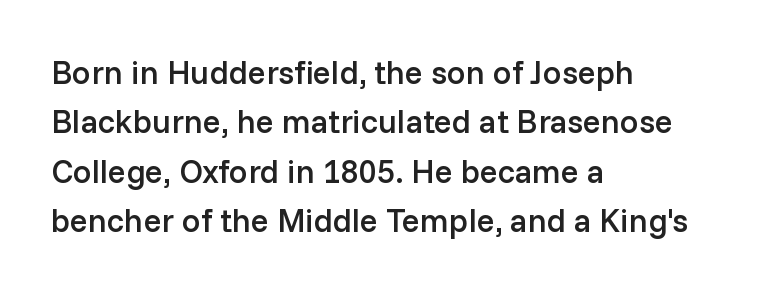
These lines sit exactly where default settings would place them. Tall strokes in this sample are plumb rather than angled. The words here are not underlined. Strokes here are thickened, but only to semibold level. Type style note: lacks serifs. The ragged edge is on the right, which tells us the setting is flush left.
